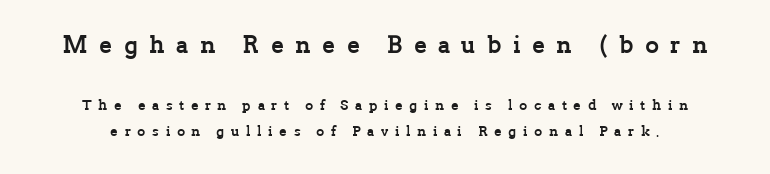
The image shows 24 px bold type, upright; set line spacing 1.89x, unusually wide letter spacing (+0.47 em), not underlined; the first (top) block is 1.71x larger.
